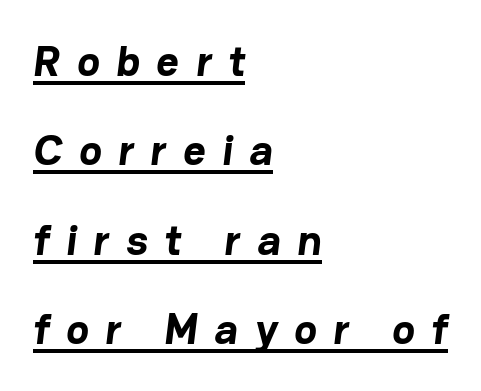
Q: Is the text bold? A: Yes.
Q: Is the typeface a serif or a sans-serif typeface? A: Sans-serif.
Q: Is the text underlined? A: Yes.
Q: How is the paragraph aligned? A: Left-aligned.
Q: Is the spacing between letters normal or unusually wide? A: Unusually wide.
Q: Is the spacing between lines tight, normal or loose? A: Loose.
Q: Width (condensed, normal, or wide)? A: Normal.
Q: Stroke contrast? A: Low.
Q: x-height? A: Medium.
Q: Monospaced? A: No.
